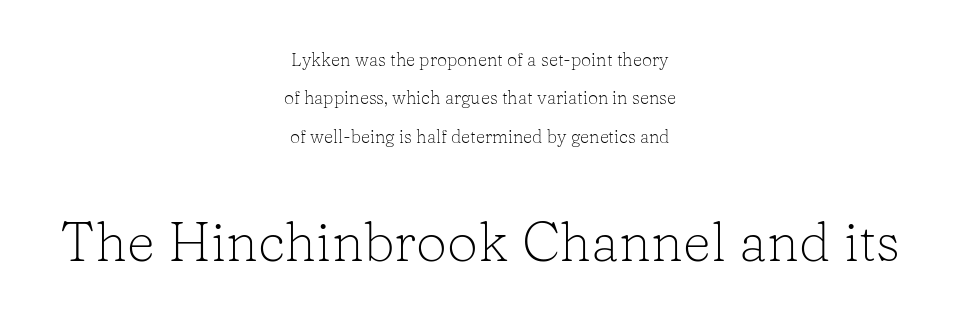
Caption: face not bold, strokes unweighted. Neither beginnings nor endings align; midpoints do. Between these two stacked blocks, the lower one wins on size. The specimen omits any rule beneath the text block's lines. Upright lettering throughout. Here the designer chose a conventional face with non-uniform glyph widths.
